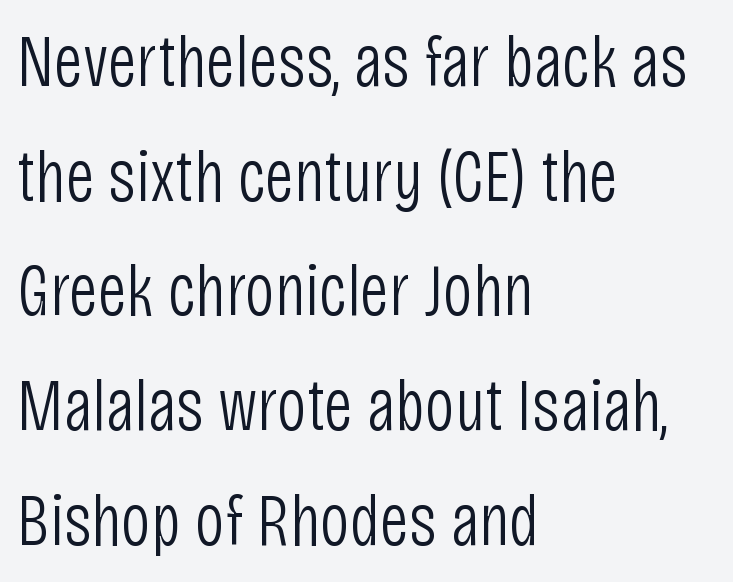
The image shows 74 px light, condensed sans-serif type, upright; set left-aligned, normal line spacing (1.55x), normal letter spacing, not underlined; low stroke contrast and a large x-height.
